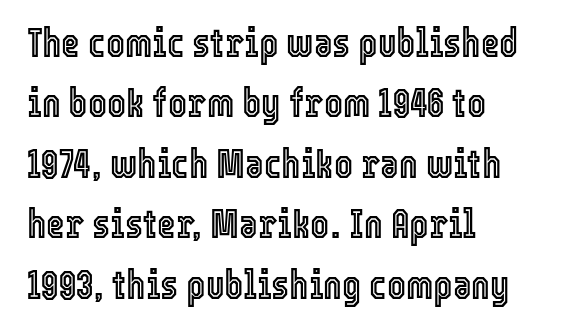
The image shows 40 px condensed type, upright; set left-aligned, normal line spacing (1.51x), normal letter spacing, not underlined; a medium x-height.
